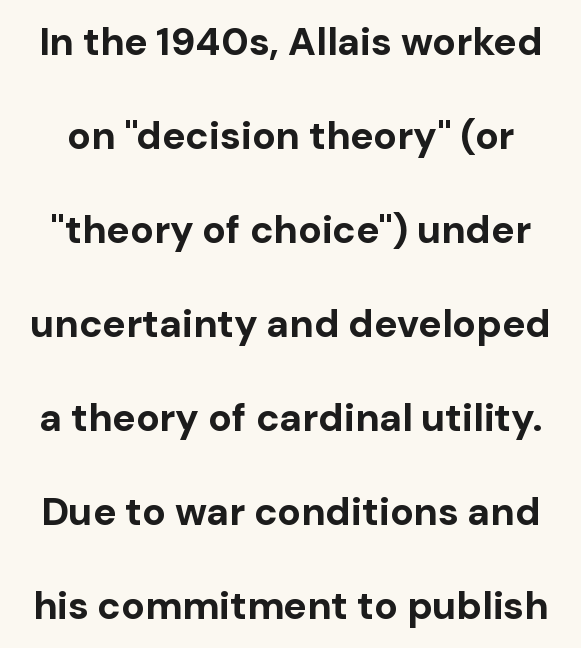
The image shows 39 px bold sans-serif type, upright; set loose line spacing (2.41x), normal letter spacing, not underlined; low stroke contrast and a medium x-height.
